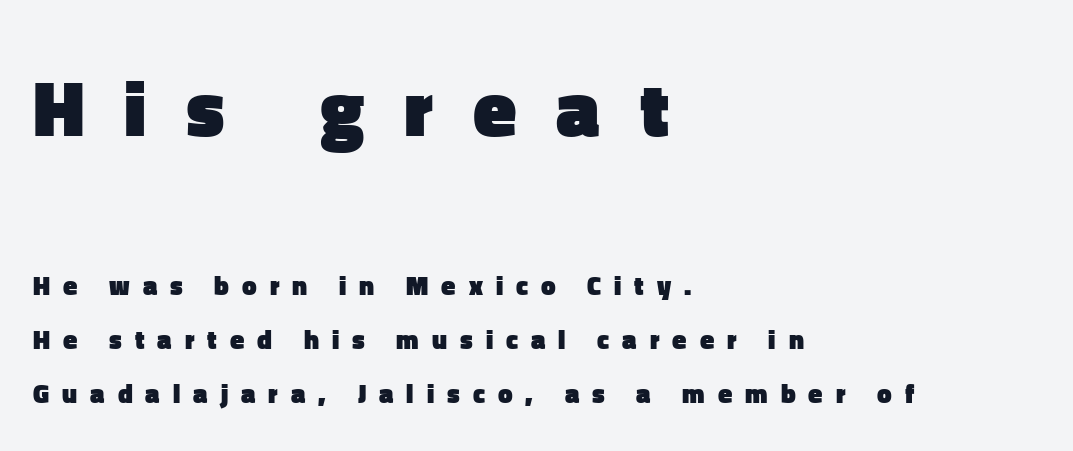
The space directly below the letters is spotless. Vertical strokes here are truly vertical. Top chunk: large. Bottom chunk: small. The line-height multiplier appears high, well above default. Short and long lines alike share a common starting point at left.
